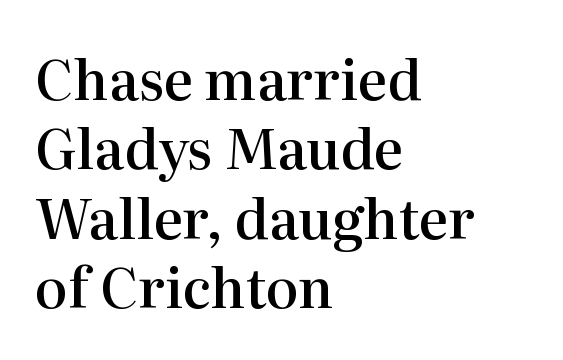
{"serif": "yes", "italic": "no", "bold": "semi", "weight": "semibold", "width": "normal", "stroke_contrast": "high", "x_height": "medium", "monospaced": "no", "underline": "no", "align": "left", "line_spacing": "normal", "line_spacing_ratio": 1.26, "letter_spacing": "normal", "letter_spacing_em": 0.0, "glyph_px": 55}
